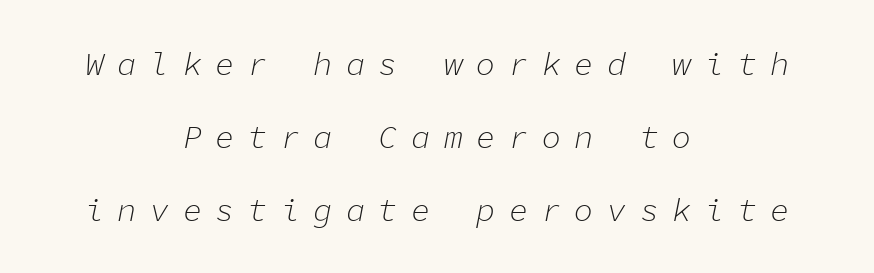
The image shows 32 px light type, italic (leaning right), monospaced; set centered, loose line spacing (2.28x), unusually wide letter spacing (+0.42 em), not underlined; low stroke contrast and a medium x-height.
